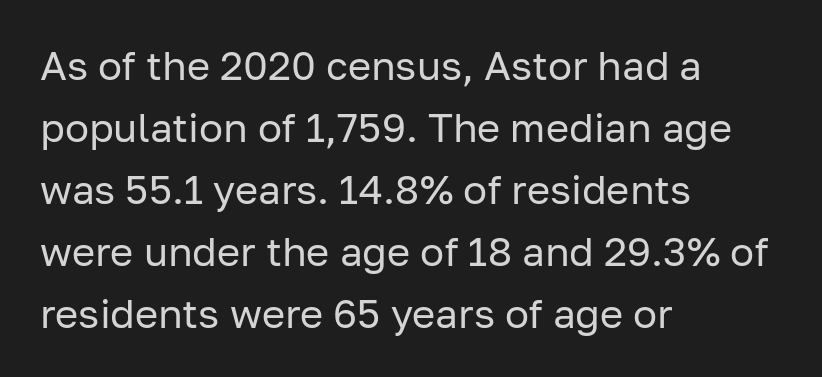
The image shows 40 px regular-weight sans-serif type, upright; set left-aligned, normal line spacing (1.55x), normal letter spacing, not underlined; low stroke contrast and a medium x-height.
